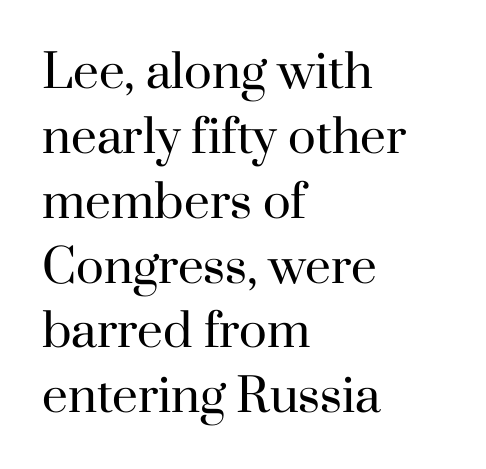
You could call the tracking neutral — neither tight nor loose. Line beginnings align vertically; line endings do not. The space between consecutive lines is moderate. Looks like regular typesetting: each glyph gets only the width it needs. The passage shown is not underscored anywhere.
